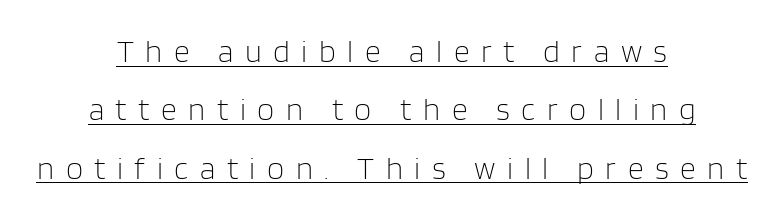
This sample has the flowing, uneven cadence of proportional lettering. The passage is arranged like a title page — every line centered. Posture: straight, roman, zero tilt. A quiet, ordinary-to-light weight characterises the typeface. Quick note: underline on. Tracking value appears strongly positive — letters spread wide.
